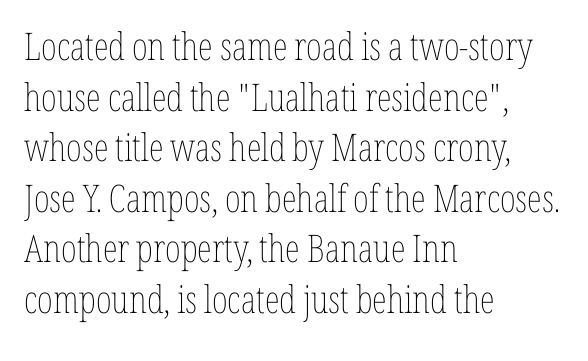
Q: Is the text bold? A: No.
Q: Is the text italic (slanted)? A: No, it is upright.
Q: Is the text underlined? A: No.
Q: How is the paragraph aligned? A: Left-aligned.
Q: Is the spacing between letters normal or unusually wide? A: Normal.
Q: Is the spacing between lines tight, normal or loose? A: Normal.
Q: Width (condensed, normal, or wide)? A: Condensed.
Q: Stroke contrast? A: Low.
Q: x-height? A: Medium.
Q: Monospaced? A: No.
